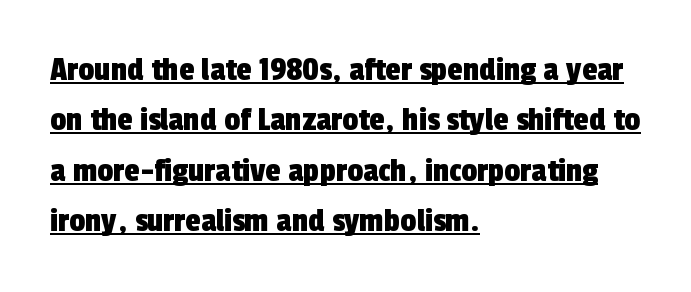
{"serif": "no", "width": "condensed", "x_height": "medium", "monospaced": "no", "underline": "yes", "align": "left", "line_spacing": "normal", "line_spacing_ratio": 1.44, "letter_spacing": "normal", "letter_spacing_em": 0.0, "glyph_px": 35}
